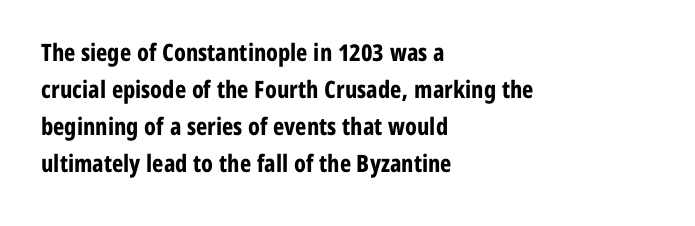
The image shows 24 px bold type, upright; set left-aligned, normal line spacing (1.54x), normal letter spacing, not underlined.
